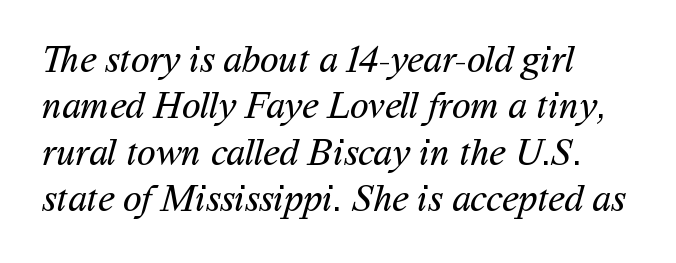
Q: Is the text bold? A: No.
Q: Is the typeface a serif or a sans-serif typeface? A: Sans-serif.
Q: Is the text underlined? A: No.
Q: How is the paragraph aligned? A: Left-aligned.
Q: Is the spacing between letters normal or unusually wide? A: Normal.
Q: Width (condensed, normal, or wide)? A: Normal.
Q: Stroke contrast? A: Medium.
Q: x-height? A: Medium.
Q: Monospaced? A: No.
